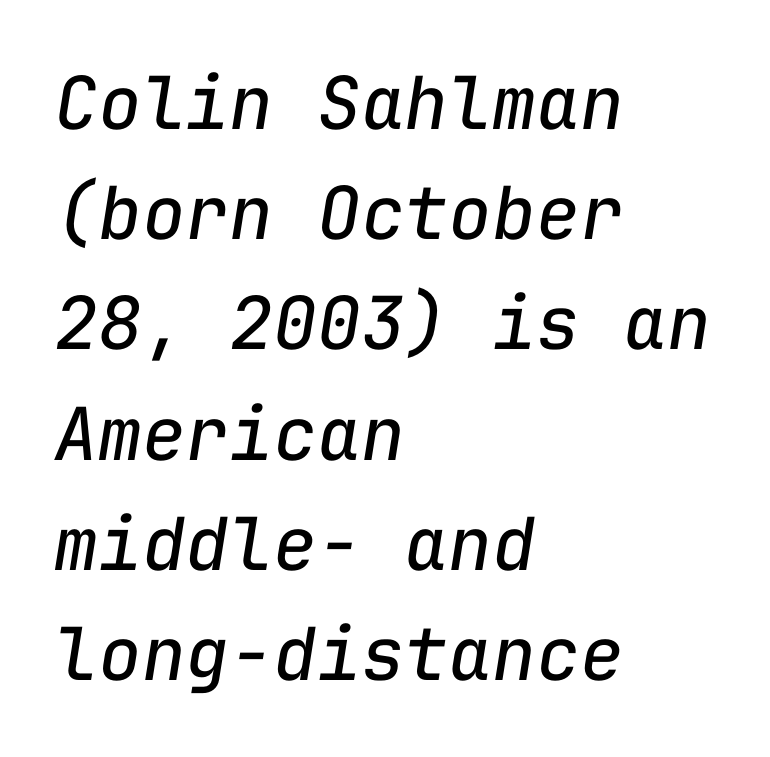
Layout note: lines flush left. No chunkiness to these letters — they're not bold. The passage shown stacks its lines at a standard gap. The passage shown is typed in a monospace face where columns stay perfectly aligned.
